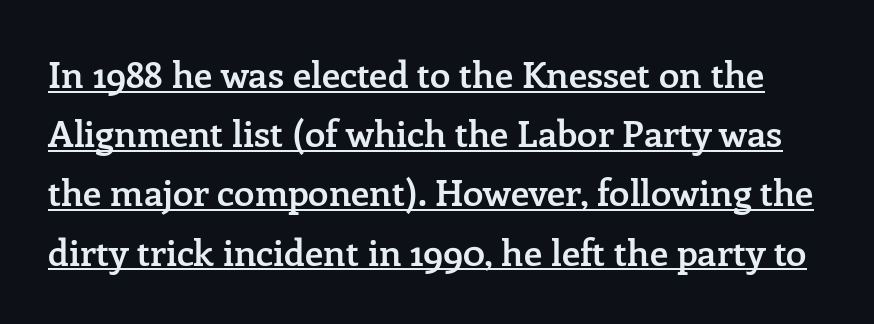
The image shows 37 px semibold serif type, upright; set normal line spacing (1.6x), normal letter spacing, underlined; low stroke contrast and a medium x-height.
